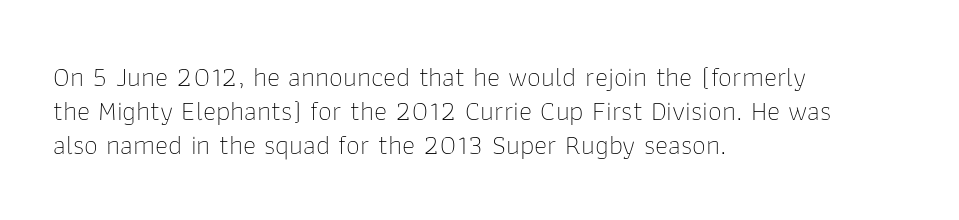
Each letter keeps its own natural width here, so spacing adapts to shape. Stem width sits at or under what a default text font uses. The space directly below the letters is spotless. Standard letterfit; no display-style spreading of the glyphs.
